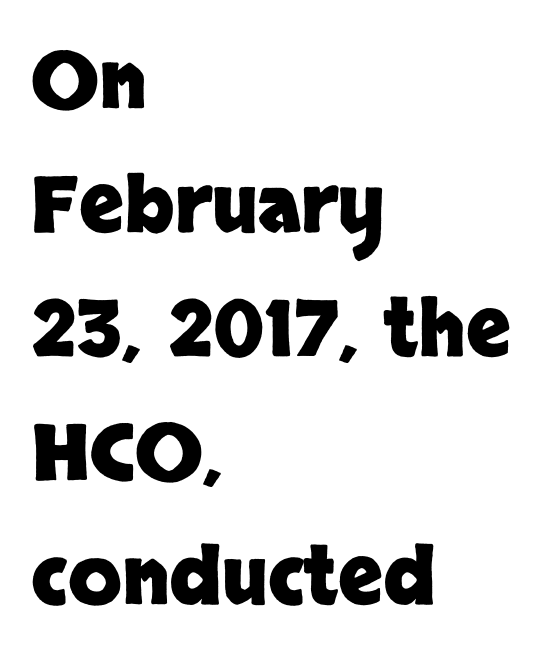
The image shows 78 px heavy sans-serif type, upright; set left-aligned, normal line spacing (1.59x), normal letter spacing, not underlined; low stroke contrast and a large x-height.
